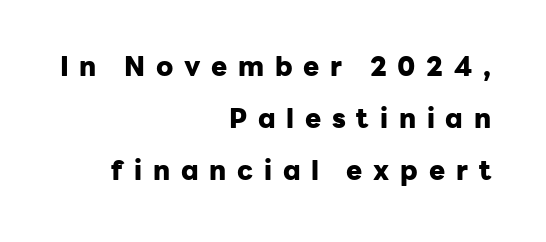
The image shows 27 px bold type, upright; set right-aligned, loose line spacing (1.92x), unusually wide letter spacing (+0.4 em), not underlined.
